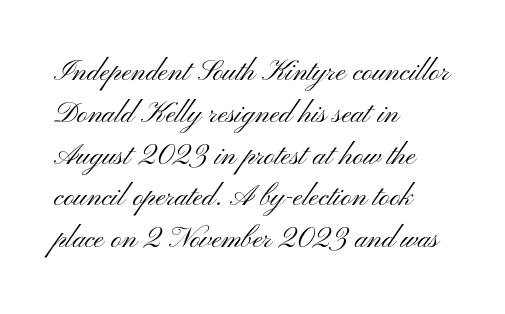
The image shows 29 px light, wide sans-serif type; set left-aligned, normal line spacing (1.44x), normal letter spacing, not underlined; medium stroke contrast and a small x-height.
